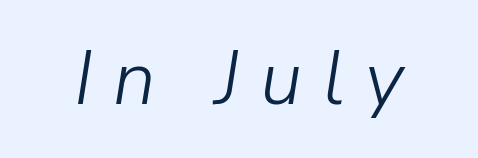
Q: Is the text bold? A: No.
Q: Is the text italic (slanted)? A: Yes, it leans right by about 9 degrees.
Q: Is the text underlined? A: No.
Q: Is the spacing between letters normal or unusually wide? A: Unusually wide.
Q: Width (condensed, normal, or wide)? A: Normal.
Q: Stroke contrast? A: Low.
Q: x-height? A: Medium.
Q: Monospaced? A: No.
